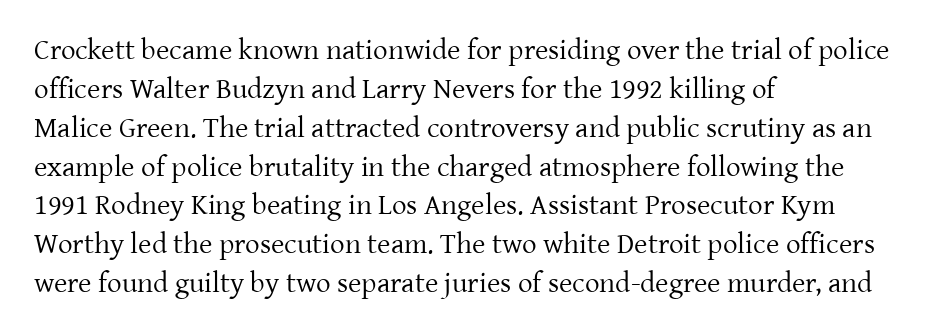
Q: Is the text bold? A: No.
Q: Is the text italic (slanted)? A: No, it is upright.
Q: Is the typeface a serif or a sans-serif typeface? A: Serif.
Q: Is the text underlined? A: No.
Q: How is the paragraph aligned? A: Left-aligned.
Q: Is the spacing between letters normal or unusually wide? A: Normal.
Q: Is the spacing between lines tight, normal or loose? A: Normal.
Q: Width (condensed, normal, or wide)? A: Normal.
Q: Stroke contrast? A: Low.
Q: x-height? A: Medium.
Q: Monospaced? A: No.
